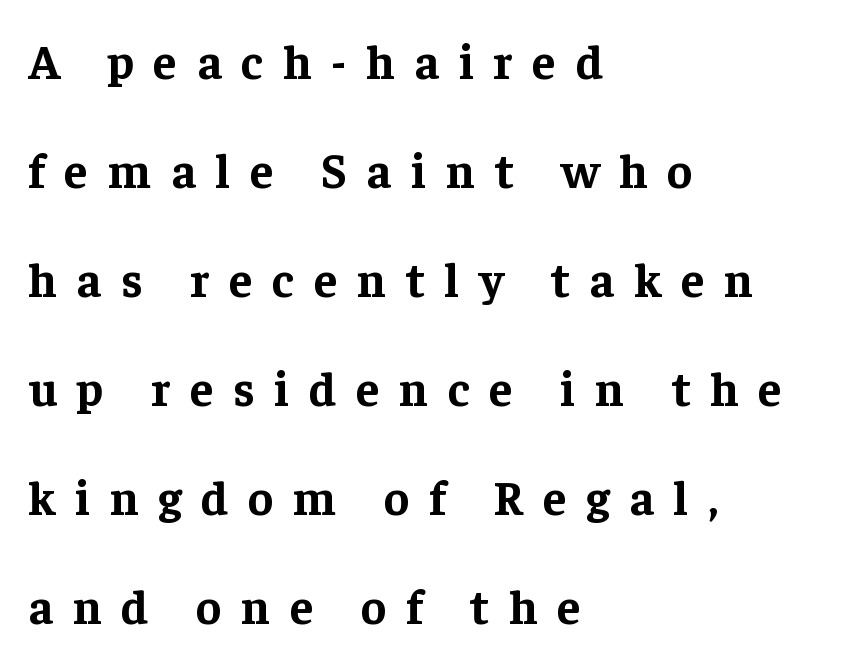
{"serif": "yes", "italic": "no", "bold": "yes", "weight": "bold", "width": "normal", "stroke_contrast": "low", "x_height": "medium", "monospaced": "no", "underline": "no", "align": "left", "line_spacing": "loose", "line_spacing_ratio": 2.27, "letter_spacing": "wide", "letter_spacing_em": 0.41, "glyph_px": 48}
